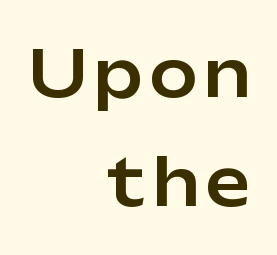
Quick note: not italic, upright. Does the type have serifs? No, each stem ends abruptly. Descenders hang freely into open space. Does the leading feel generous? No, just average. Character widths vary here, with narrow letters taking less room than wide ones.
